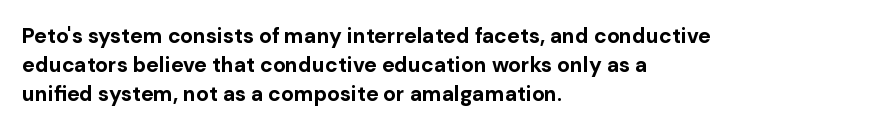
The image shows 21 px bold type, upright; set left-aligned, normal line spacing (1.38x), normal letter spacing, not underlined.
